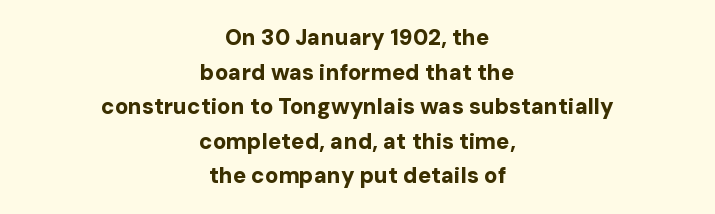
The passage is arranged like a title page — every line centered. You'd pick this weight for a headline — it's a proper bold. Interline gaps are of average width in this sample. Underline: absent.
